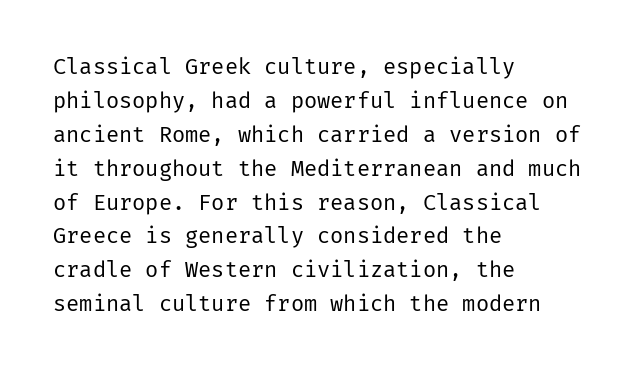
These lines stack with their left ends in a neat column. Any mark beneath the type? The region is blank. Short note: letters normally spaced. The type sits square on the baseline with zero lean.
